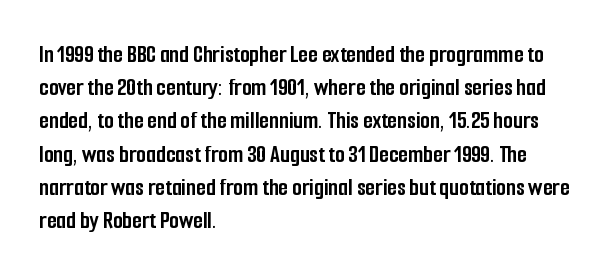
One-word summary of the alignment: left. Compared with an ordinary text face, these strokes are far heavier — a full bold. Interline gaps are of average width in this sample. Letter spacing: default. The baseline area is clear. The letters stand upright; this is a roman face.
